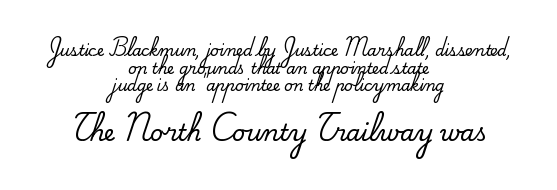
Q: Is the text italic (slanted)? A: Yes.
Q: Is the text underlined? A: No.
Q: How is the paragraph aligned? A: Centered.
Q: Is the spacing between letters normal or unusually wide? A: Normal.
Q: Which block of text is set in a larger size, the first (top) or the second (bottom)? A: The second (bottom) one.
